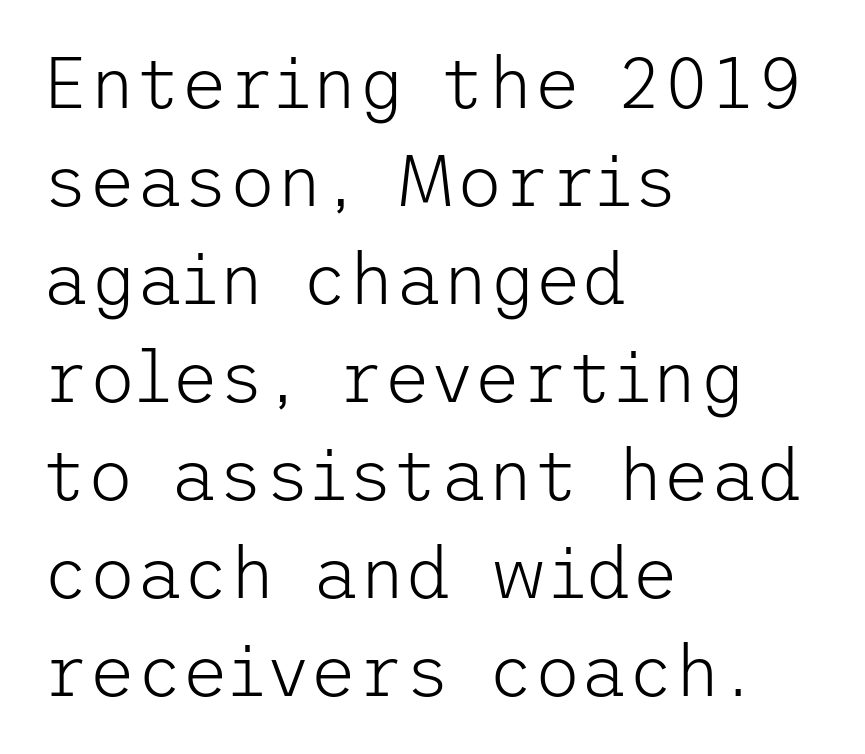
Q: Is the text bold? A: No.
Q: Is the text italic (slanted)? A: No, it is upright.
Q: Is the typeface a serif or a sans-serif typeface? A: Sans-serif.
Q: Is the text underlined? A: No.
Q: How is the paragraph aligned? A: Left-aligned.
Q: Is the spacing between letters normal or unusually wide? A: Normal.
Q: Is the spacing between lines tight, normal or loose? A: Normal.
Q: Width (condensed, normal, or wide)? A: Normal.
Q: Stroke contrast? A: Low.
Q: x-height? A: Medium.
